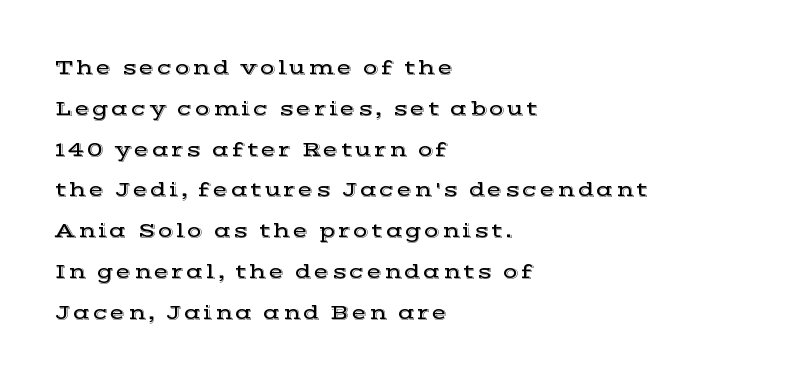
Q: Is the text italic (slanted)? A: No, it is upright.
Q: Is the text underlined? A: No.
Q: How is the paragraph aligned? A: Left-aligned.
Q: Is the spacing between lines tight, normal or loose? A: Loose.
